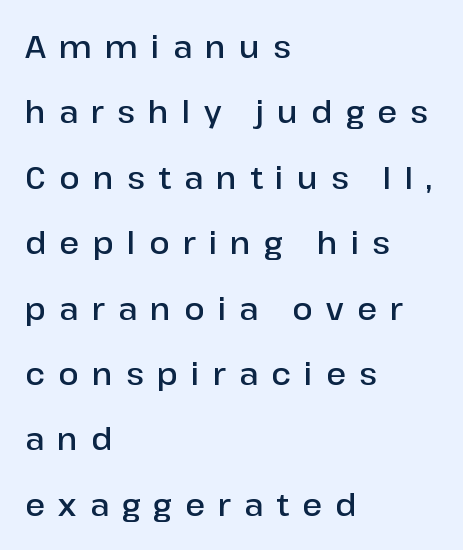
{"serif": "no", "italic": "no", "bold": "semi", "weight": "semibold", "width": "normal", "stroke_contrast": "low", "x_height": "medium", "monospaced": "no", "underline": "no", "align": "left", "line_spacing": "loose", "line_spacing_ratio": 2.18, "letter_spacing": "wide", "letter_spacing_em": 0.44, "glyph_px": 30}
